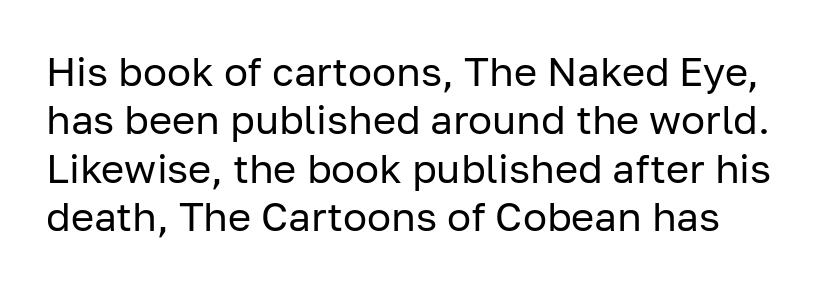
The passage shown is not underscored anywhere. The rendering keeps characters at their native spacing. The letters stand upright; this is a roman face. Font category for this specimen: sans-serif. Is this a fixed-width face? No — the glyphs have proportional, varying widths. Bold? No — there's no thickening of the strokes.
